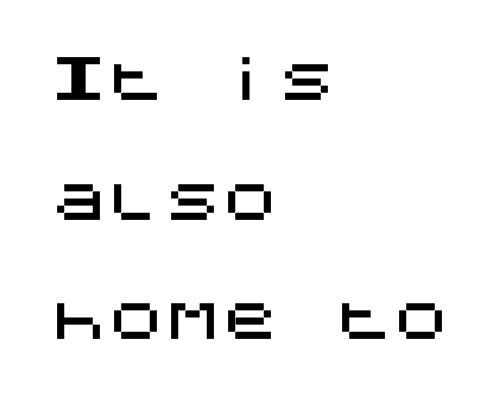
Q: Is the text italic (slanted)? A: No, it is upright.
Q: Is the typeface a serif or a sans-serif typeface? A: Sans-serif.
Q: Is the text underlined? A: No.
Q: How is the paragraph aligned? A: Left-aligned.
Q: Is the spacing between letters normal or unusually wide? A: Normal.
Q: Is the spacing between lines tight, normal or loose? A: Loose.
Q: Width (condensed, normal, or wide)? A: Normal.
Q: Stroke contrast? A: Medium.
Q: x-height? A: Large.
